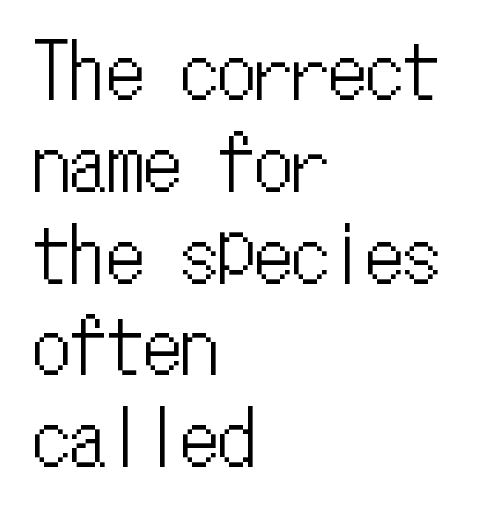
Q: Is the text italic (slanted)? A: No, it is upright.
Q: Is the text underlined? A: No.
Q: How is the paragraph aligned? A: Left-aligned.
Q: Is the spacing between letters normal or unusually wide? A: Normal.
Q: Width (condensed, normal, or wide)? A: Condensed.
Q: Stroke contrast? A: Low.
Q: x-height? A: Medium.
Q: Monospaced? A: Yes.
